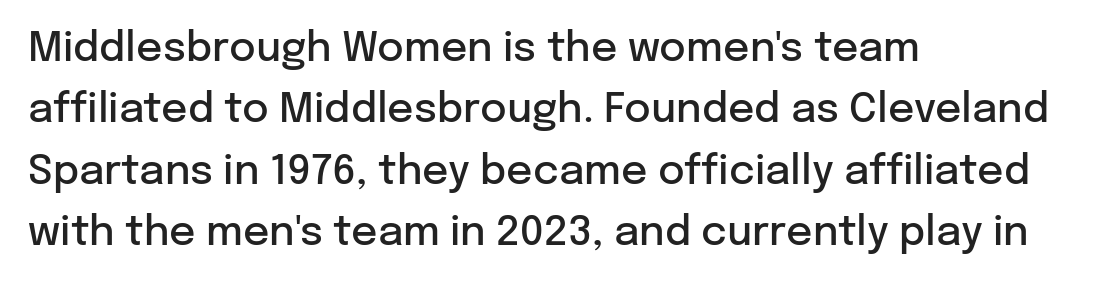
The image shows 41 px semibold sans-serif type, upright; set left-aligned, normal line spacing (1.5x), normal letter spacing, not underlined; low stroke contrast and a medium x-height.
